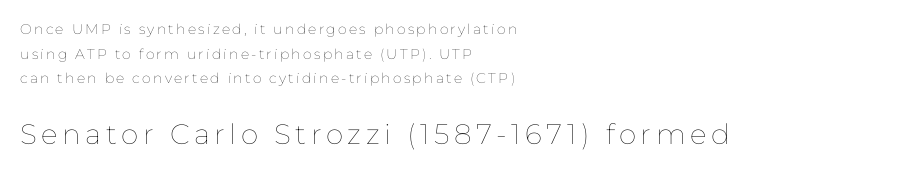
{"italic": "no", "bold": "no", "weight": "thin", "width": "normal", "stroke_contrast": "low", "x_height": "medium", "monospaced": "no", "underline": "no", "align": "left", "line_spacing_ratio": 1.76, "larger_block": "second", "size_ratio": 2.0, "glyph_px": 28}
